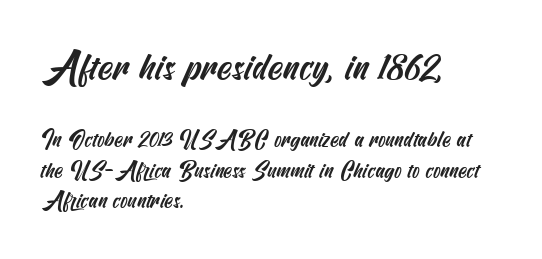
The text block is weighted toward the left margin, trailing off unevenly rightward. Reading down the column, the eye jumps a familiar distance to each next line. The font family rendered here belongs to the sans-serif group. Plain, unruled lines of type. Caption: standard tracking, unaltered.
